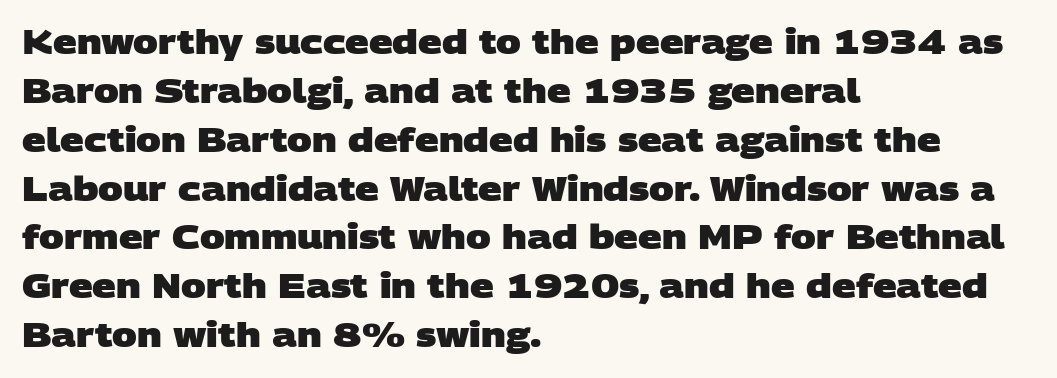
Descenders are the only things crossing below the line. The text was rendered using a sans face with plain stroke endings. The space between consecutive lines is moderate. Does the weight exceed regular? Yes, all the way to bold. All the whitespace from short lines collects on the right.
